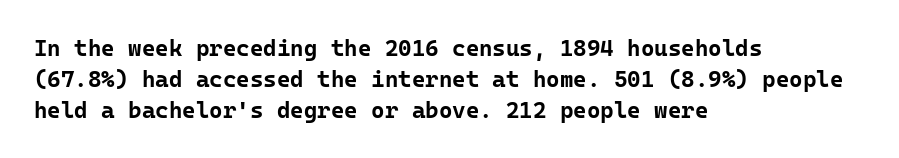
{"italic": "no", "bold": "yes", "underline": "no", "align": "left", "line_spacing": "normal", "line_spacing_ratio": 1.34, "letter_spacing": "normal", "letter_spacing_em": 0.0, "glyph_px": 23}
